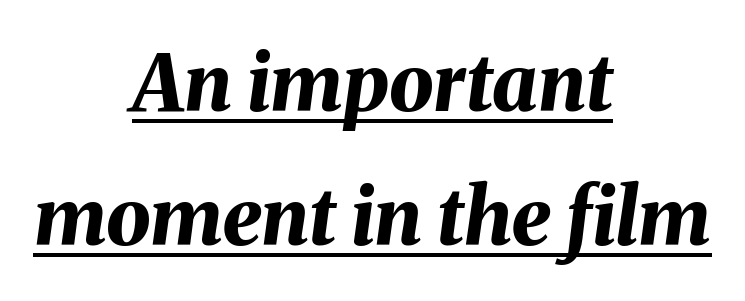
The image shows 79 px bold type, italic (leaning right); set centered, normal line spacing (1.7x), normal letter spacing, underlined; medium stroke contrast and a medium x-height.
